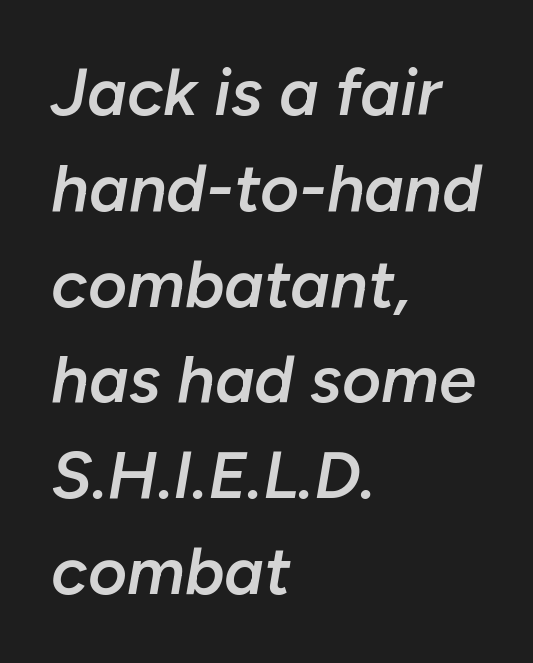
Q: Is the text bold? A: Semi-bold.
Q: Is the text italic (slanted)? A: Yes, it leans right by about 10 degrees.
Q: Is the text underlined? A: No.
Q: How is the paragraph aligned? A: Left-aligned.
Q: Is the spacing between letters normal or unusually wide? A: Normal.
Q: Is the spacing between lines tight, normal or loose? A: Normal.
Q: Width (condensed, normal, or wide)? A: Normal.
Q: Stroke contrast? A: Low.
Q: x-height? A: Medium.
Q: Monospaced? A: No.
